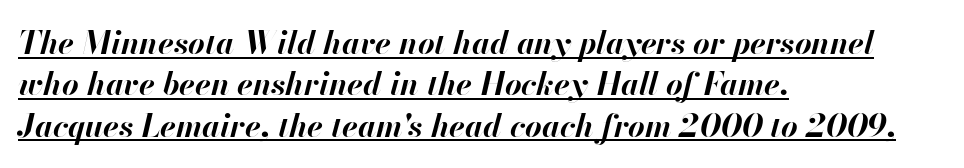
The lettering is marked with a stroke running underneath it. How heavy is the stroke? Heavy — this is a bold. Think of a printed novel: that variable character pitch is what you see here. Horizontally, the lines are justified to the leading edge only.
